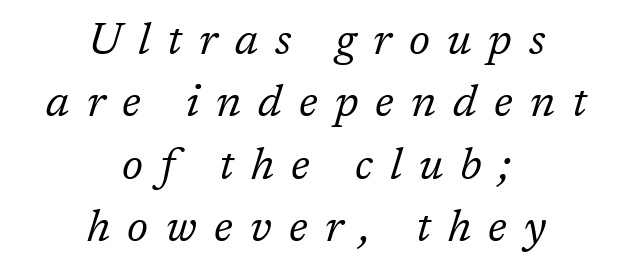
The image shows 44 px regular-weight serif type, italic (leaning right); set centered, normal line spacing (1.42x), unusually wide letter spacing (+0.39 em), not underlined; low stroke contrast and a medium x-height.
